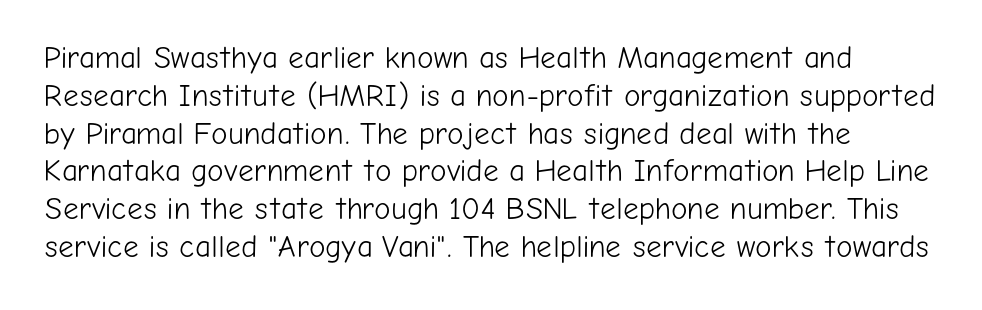
The image shows 31 px light sans-serif type, upright; set line spacing 1.22x, normal letter spacing, not underlined; low stroke contrast and a medium x-height.
